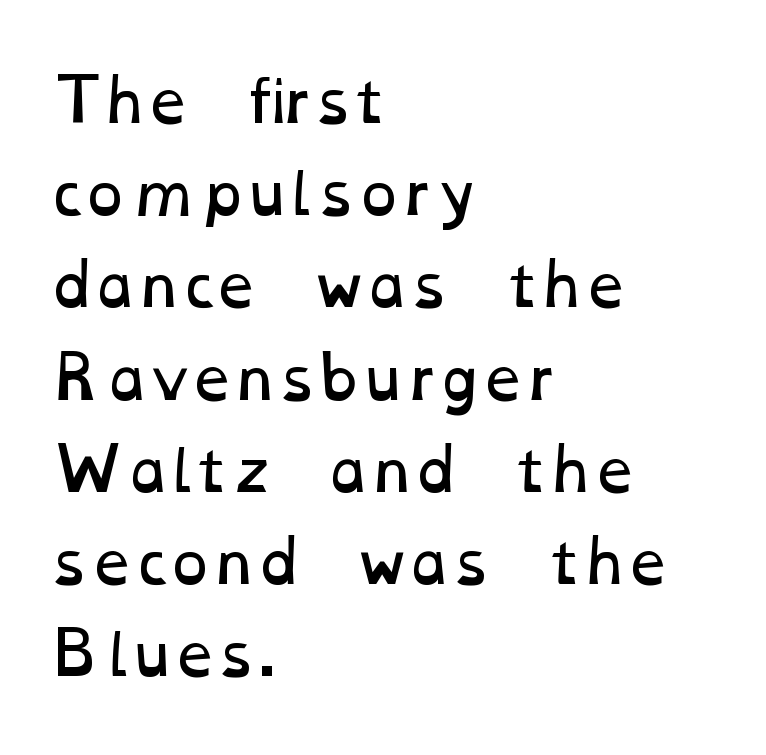
The image shows 58 px regular-weight, wide type; set left-aligned, normal line spacing (1.59x), normal letter spacing, not underlined; low stroke contrast and a medium x-height.
